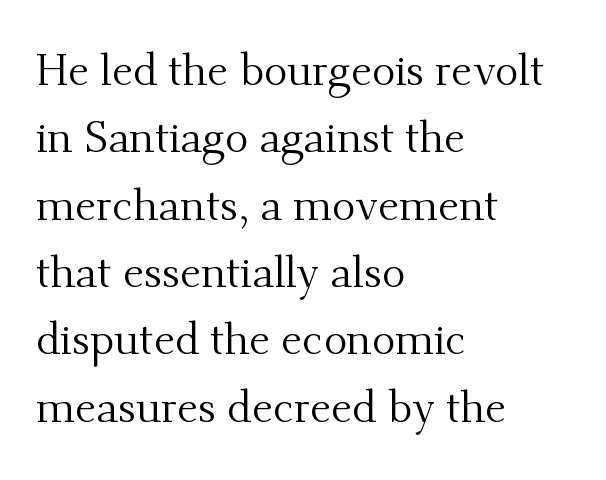
{"serif": "yes", "italic": "no", "bold": "no", "weight": "regular", "width": "normal", "stroke_contrast": "medium", "x_height": "small", "monospaced": "no", "underline": "no", "align": "left", "line_spacing": "normal", "line_spacing_ratio": 1.53, "letter_spacing": "normal", "letter_spacing_em": 0.0, "glyph_px": 44}
